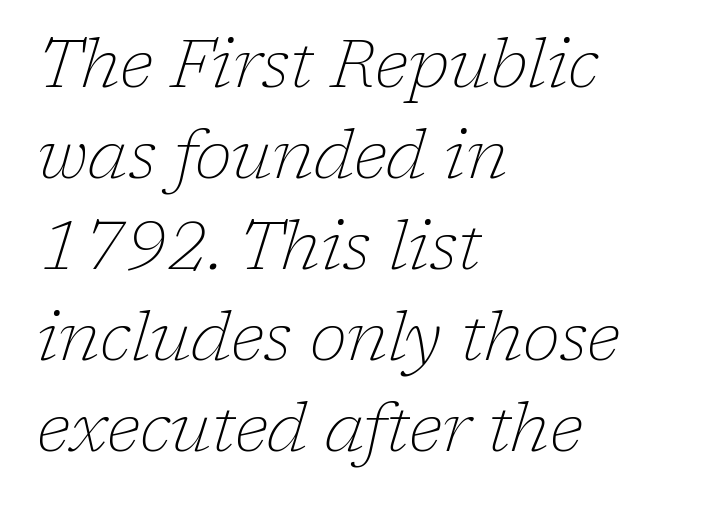
{"serif": "yes", "italic": "yes", "lean": "right", "slant_degrees": 17, "bold": "no", "weight": "thin", "width": "normal", "stroke_contrast": "low", "x_height": "medium", "monospaced": "no", "underline": "no", "align": "left", "line_spacing": "normal", "line_spacing_ratio": 1.34, "letter_spacing": "normal", "letter_spacing_em": 0.0, "glyph_px": 68}
